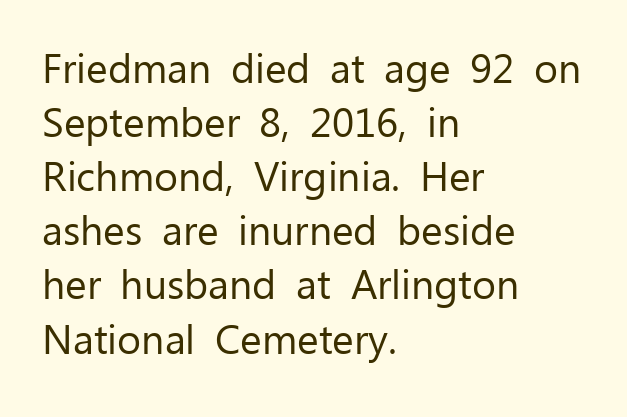
The image shows 41 px regular-weight sans-serif type, upright; set left-aligned, normal line spacing (1.32x), normal letter spacing, not underlined; low stroke contrast and a medium x-height.
